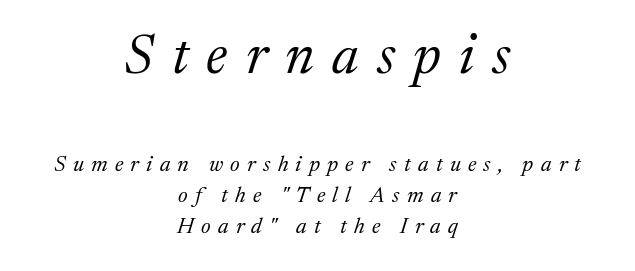
{"serif": "yes", "italic": "yes", "lean": "right", "slant_degrees": 17, "bold": "no", "weight": "regular", "width": "normal", "stroke_contrast": "medium", "x_height": "medium", "monospaced": "no", "underline": "no", "align": "center", "line_spacing": "normal", "line_spacing_ratio": 1.41, "letter_spacing": "wide", "letter_spacing_em": 0.33, "larger_block": "first", "size_ratio": 2.5, "glyph_px": 55}
